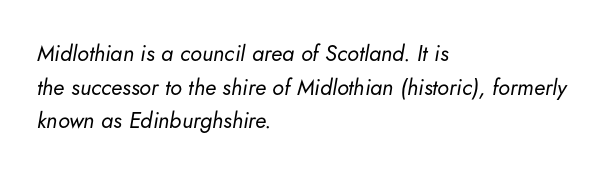
{"italic": "yes", "lean": "right", "slant_degrees": 5, "bold": "no", "underline": "no", "align": "left", "line_spacing": "normal", "line_spacing_ratio": 1.53, "letter_spacing": "normal", "letter_spacing_em": 0.0, "glyph_px": 22}
